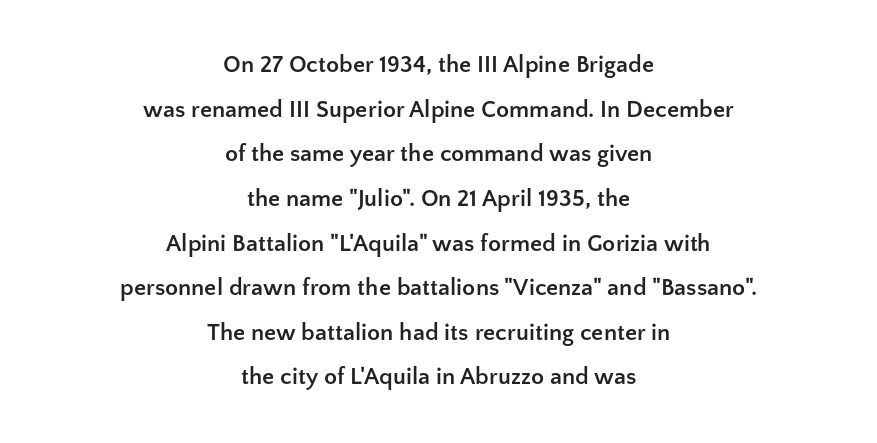
Q: Is the text bold? A: Yes.
Q: Is the text italic (slanted)? A: No, it is upright.
Q: Is the text underlined? A: No.
Q: How is the paragraph aligned? A: Centered.
Q: Is the spacing between letters normal or unusually wide? A: Normal.
